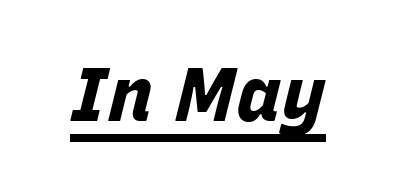
Looks like regular typesetting: each glyph gets only the width it needs. Rendered with sloped, italic letterforms. As a designer I'd log this as weight 700, bold. Students, note that the glyphs here touch the page at normal intervals. Underline: present.
